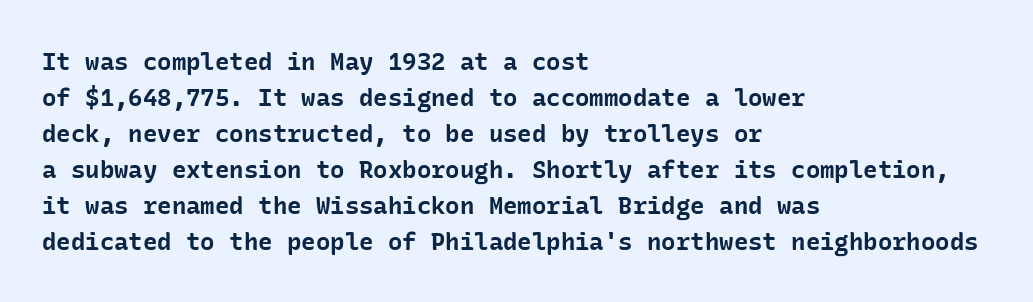
Q: Is the text bold? A: Yes.
Q: Is the text italic (slanted)? A: No, it is upright.
Q: Is the text underlined? A: No.
Q: How is the paragraph aligned? A: Left-aligned.
Q: Is the spacing between letters normal or unusually wide? A: Normal.
Q: Is the spacing between lines tight, normal or loose? A: Normal.
